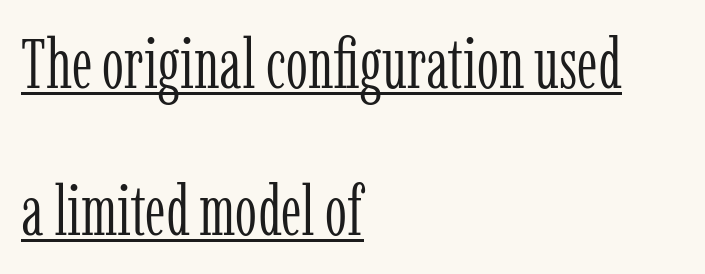
Every word sits above its own underline. A classic flush-left, rag-right setting is used for this passage. The strokes are not fattened; the text isn't bold. A typesetter would mark this as roman, not italic. Observe the ordinary spacing: letters are neighbours, not strangers. The letters advance in unequal steps, a hallmark of proportional type.
